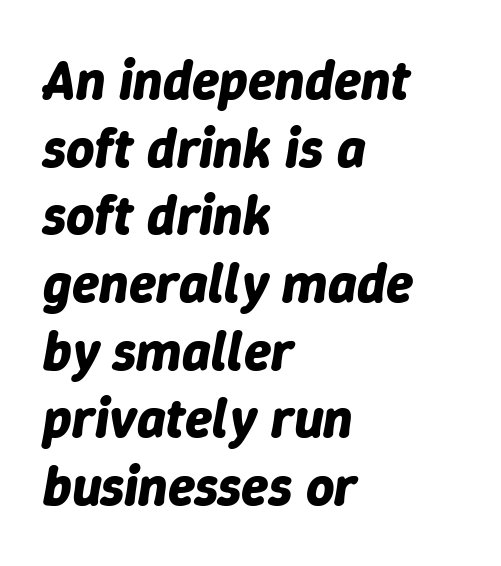
Q: Is the text bold? A: Yes.
Q: Is the text italic (slanted)? A: Yes, it leans right by about 9 degrees.
Q: Is the text underlined? A: No.
Q: How is the paragraph aligned? A: Left-aligned.
Q: Is the spacing between letters normal or unusually wide? A: Normal.
Q: Width (condensed, normal, or wide)? A: Normal.
Q: Stroke contrast? A: Low.
Q: x-height? A: Medium.
Q: Monospaced? A: No.
